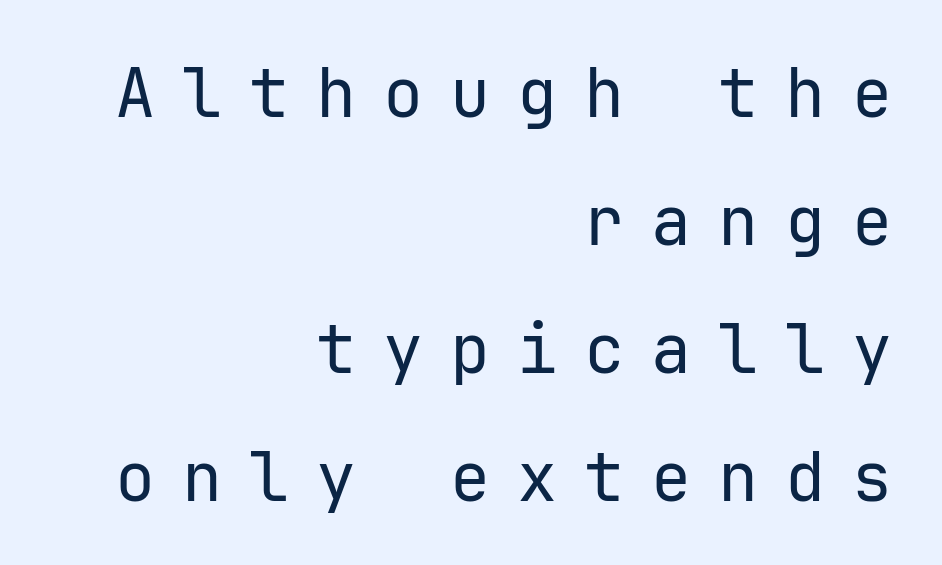
Q: Is the text bold? A: No.
Q: Is the text italic (slanted)? A: No, it is upright.
Q: Is the typeface a serif or a sans-serif typeface? A: Sans-serif.
Q: Is the text underlined? A: No.
Q: How is the paragraph aligned? A: Right-aligned.
Q: Is the spacing between letters normal or unusually wide? A: Unusually wide.
Q: Is the spacing between lines tight, normal or loose? A: Loose.
Q: Width (condensed, normal, or wide)? A: Normal.
Q: Stroke contrast? A: Low.
Q: x-height? A: Medium.
Q: Monospaced? A: Yes.
